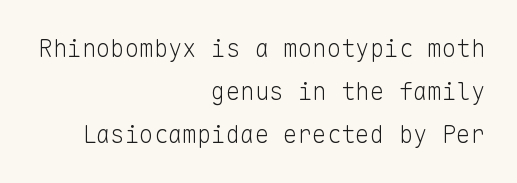
{"italic": "no", "bold": "no", "underline": "no", "align": "right", "line_spacing_ratio": 1.79, "letter_spacing": "normal", "letter_spacing_em": 0.0, "glyph_px": 24}
